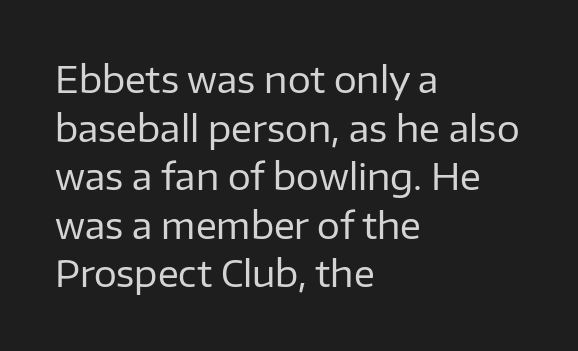
The glyphs in this specimen are sans serif. The face used here is proportionally spaced, like ordinary book or web type. The rag falls on the right side of this text block. Tracking value appears to be zero — textbook default spacing. Every stem runs plumb, perpendicular to the baseline. The line-height multiplier appears to be the usual default.
